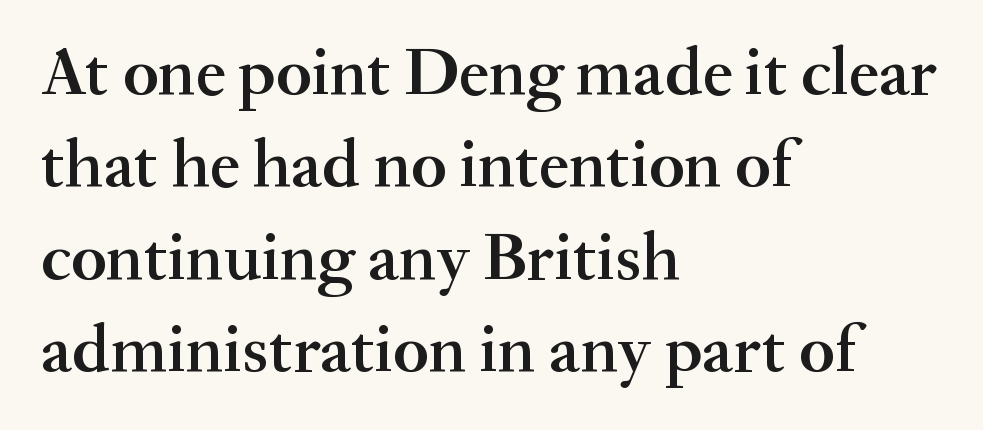
Q: Is the text bold? A: Semi-bold.
Q: Is the text italic (slanted)? A: No, it is upright.
Q: Is the typeface a serif or a sans-serif typeface? A: Serif.
Q: Is the text underlined? A: No.
Q: How is the paragraph aligned? A: Left-aligned.
Q: Is the spacing between letters normal or unusually wide? A: Normal.
Q: Is the spacing between lines tight, normal or loose? A: Normal.
Q: Width (condensed, normal, or wide)? A: Normal.
Q: Stroke contrast? A: Medium.
Q: x-height? A: Small.
Q: Monospaced? A: No.
